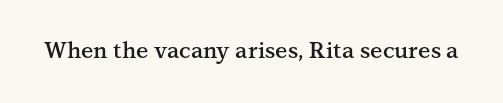
The image shows 22 px text type, upright; set normal letter spacing, not underlined.
